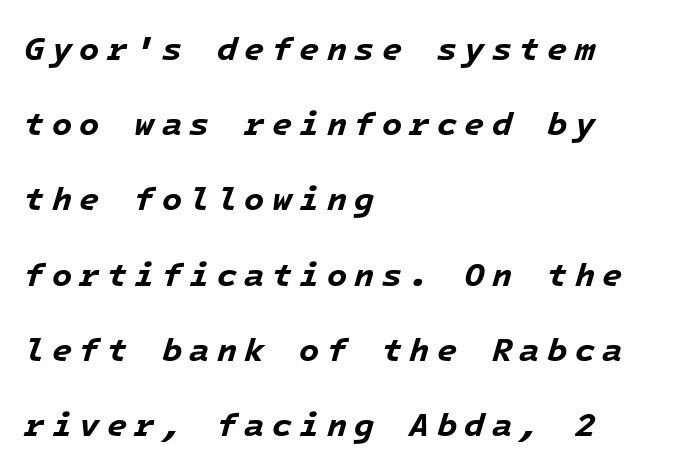
Q: Is the text bold? A: Yes.
Q: Is the text italic (slanted)? A: Yes, it leans right by about 16 degrees.
Q: Is the text underlined? A: No.
Q: How is the paragraph aligned? A: Left-aligned.
Q: Is the spacing between letters normal or unusually wide? A: Unusually wide.
Q: Is the spacing between lines tight, normal or loose? A: Loose.
Q: Width (condensed, normal, or wide)? A: Normal.
Q: Stroke contrast? A: Low.
Q: x-height? A: Medium.
Q: Monospaced? A: Yes.
